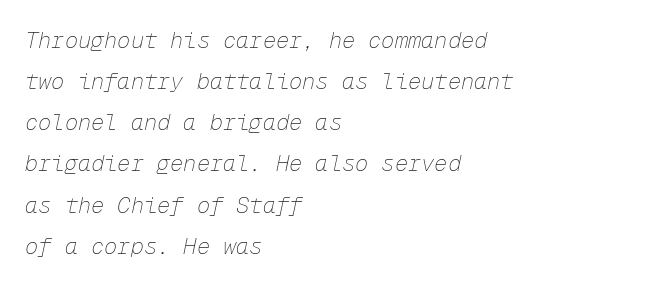
Does the copy run flush right? No — it runs flush left. Clear beneath every line of the passage. In terms of posture, this sample is oblique. Between one letter and the next there's only the usual sliver of space. Stroke mass is kept to a normal reading level or below.
